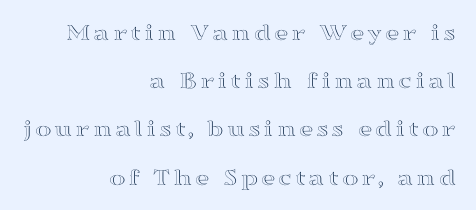
Whoever set this chose breathing room over compactness in the vertical rhythm. The rag falls on the left side of this text block. Glance below the letters and you will spot only blank space. Upright lettering throughout.
